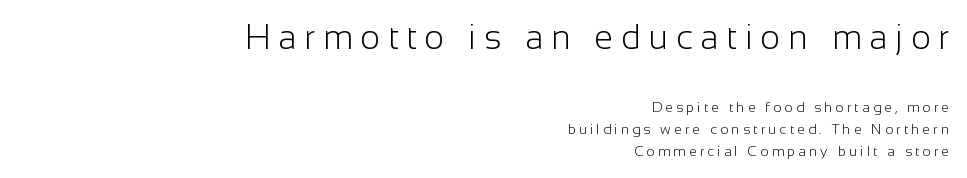
Q: Is the text bold? A: No.
Q: Is the text italic (slanted)? A: No, it is upright.
Q: Is the typeface a serif or a sans-serif typeface? A: Sans-serif.
Q: Is the text underlined? A: No.
Q: How is the paragraph aligned? A: Right-aligned.
Q: Is the spacing between letters normal or unusually wide? A: Unusually wide.
Q: Is the spacing between lines tight, normal or loose? A: Normal.
Q: Which block of text is set in a larger size, the first (top) or the second (bottom)? A: The first (top) one.
Q: Width (condensed, normal, or wide)? A: Normal.
Q: Stroke contrast? A: Low.
Q: x-height? A: Medium.
Q: Monospaced? A: No.
